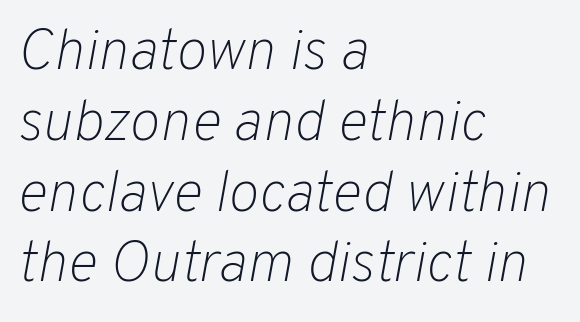
{"italic": "yes", "lean": "right", "slant_degrees": 10, "bold": "no", "weight": "light", "width": "normal", "stroke_contrast": "low", "x_height": "medium", "monospaced": "no", "underline": "no", "align": "left", "line_spacing_ratio": 1.22, "letter_spacing": "normal", "letter_spacing_em": 0.0, "glyph_px": 58}
